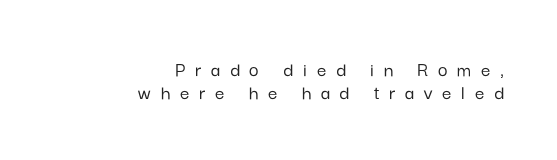
Q: Is the text italic (slanted)? A: No, it is upright.
Q: Is the text underlined? A: No.
Q: How is the paragraph aligned? A: Right-aligned.
Q: Is the spacing between letters normal or unusually wide? A: Unusually wide.
Q: Is the spacing between lines tight, normal or loose? A: Tight.
